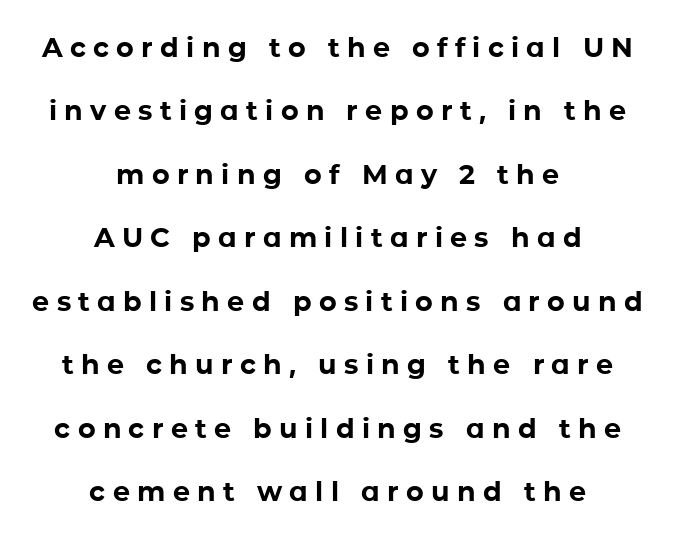
Posture: upright roman. Tracking here is generous; glyphs stand well apart from one another. Neither beginnings nor endings align; midpoints do. Glance below the letters and you will spot only blank space. Students, this is bold: see how much ink each stroke carries. The block of text is sparse from top to bottom, with ample space between rows.
